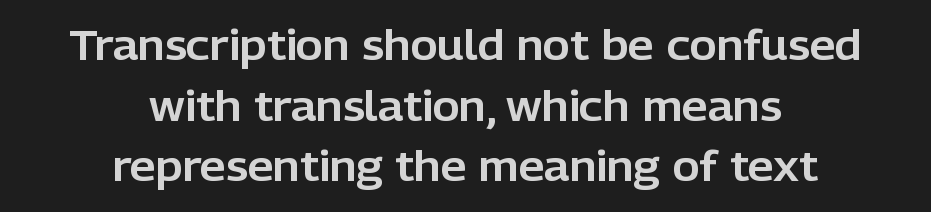
Q: Is the text italic (slanted)? A: No, it is upright.
Q: Is the typeface a serif or a sans-serif typeface? A: Sans-serif.
Q: Is the text underlined? A: No.
Q: How is the paragraph aligned? A: Centered.
Q: Is the spacing between letters normal or unusually wide? A: Normal.
Q: Is the spacing between lines tight, normal or loose? A: Normal.
Q: Width (condensed, normal, or wide)? A: Normal.
Q: Stroke contrast? A: Low.
Q: x-height? A: Medium.
Q: Monospaced? A: No.
